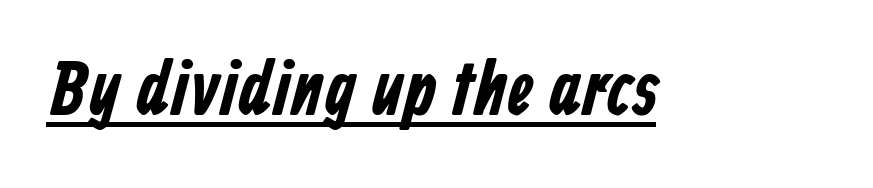
The image shows 76 px condensed sans-serif type; set normal letter spacing, underlined; low stroke contrast and a medium x-height.
